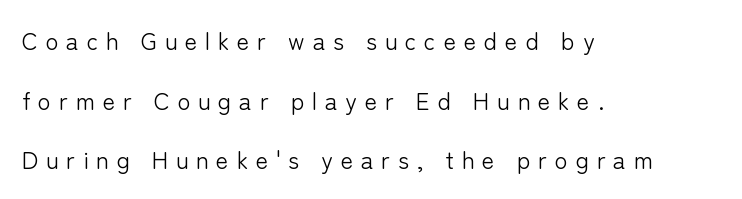
The image shows 24 px text type, upright; set left-aligned, loose line spacing (2.48x), unusually wide letter spacing (+0.32 em), not underlined.
